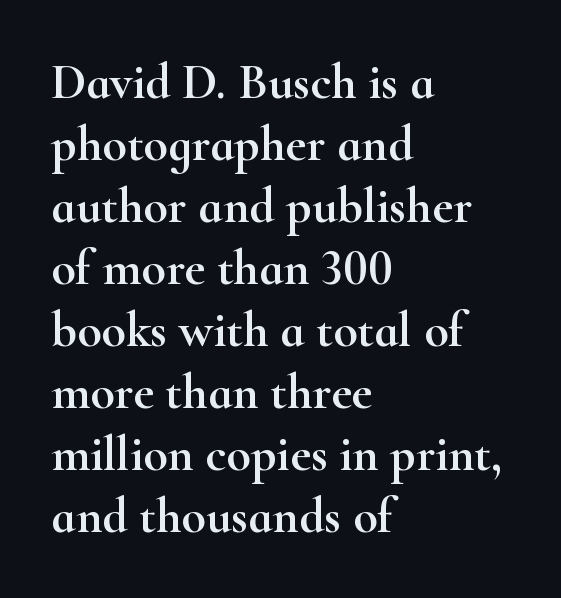
{"serif": "yes", "italic": "no", "width": "wide", "stroke_contrast": "high", "x_height": "small", "monospaced": "no", "underline": "no", "align": "left", "line_spacing_ratio": 1.24, "letter_spacing": "normal", "letter_spacing_em": 0.0, "glyph_px": 50}
